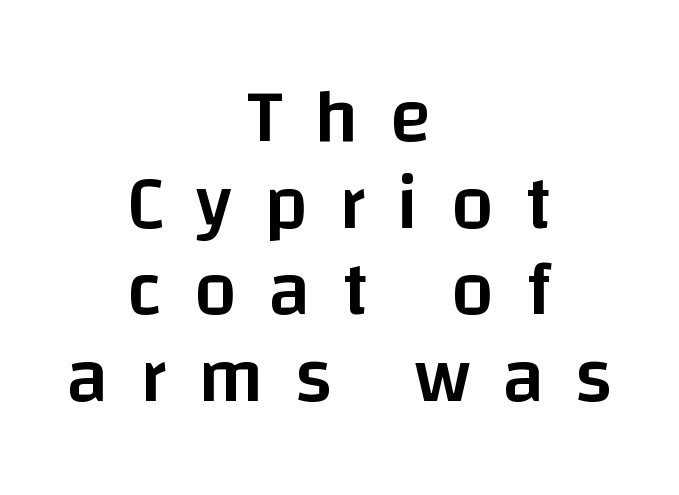
The passage shown is semibold, sitting just below true bold. The setting favours the middle, as headings and verse often do. In terms of letterspacing, this is a distinctly airy, spread setting. The designer dialed line spacing down below the default. The font family rendered here belongs to the sans-serif group.
